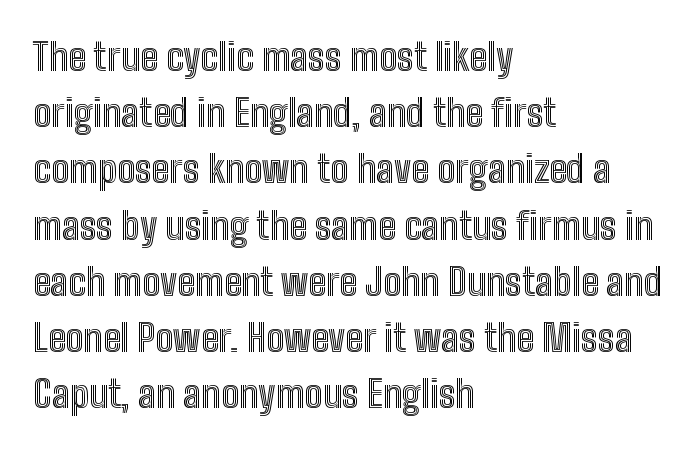
{"italic": "no", "width": "condensed", "x_height": "medium", "monospaced": "no", "underline": "no", "align": "left", "line_spacing": "normal", "line_spacing_ratio": 1.48, "letter_spacing": "normal", "letter_spacing_em": 0.0, "glyph_px": 38}
